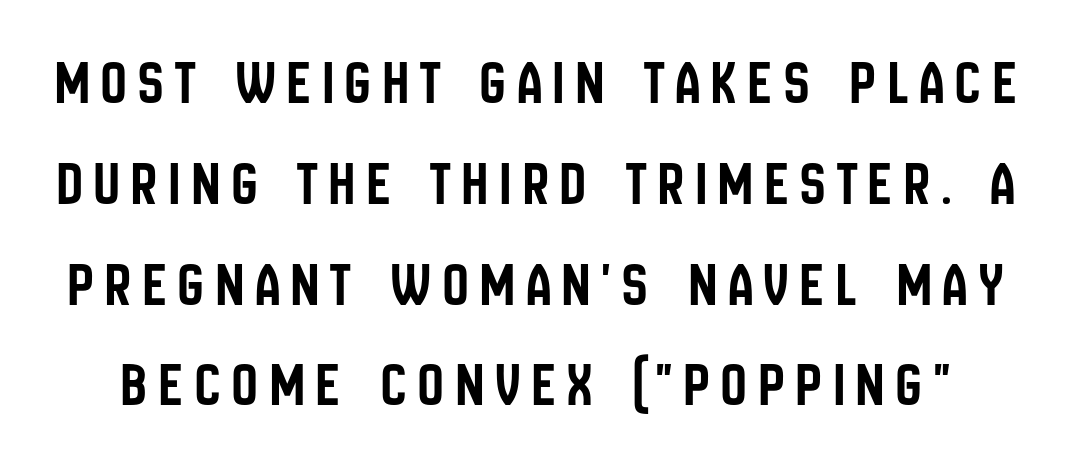
If you measured baseline to baseline, you'd find a middling distance. The specimen omits any rule beneath the text block's lines. Posture: vertical. Does the type have serifs? No, each stem ends abruptly.
